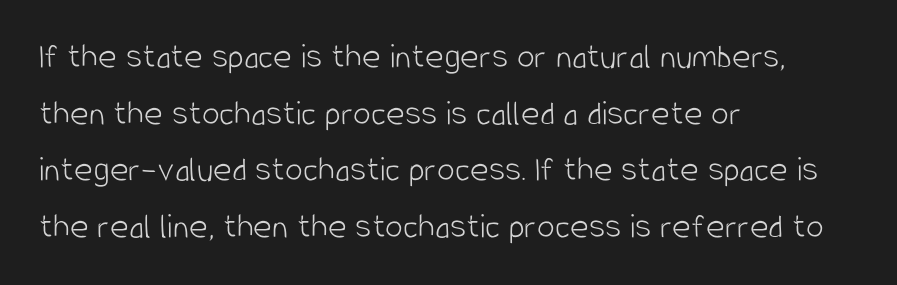
{"serif": "no", "italic": "no", "bold": "no", "weight": "light", "width": "condensed", "stroke_contrast": "low", "x_height": "large", "monospaced": "no", "underline": "no", "align": "left", "line_spacing": "normal", "line_spacing_ratio": 1.57, "letter_spacing": "normal", "letter_spacing_em": 0.0, "glyph_px": 36}
